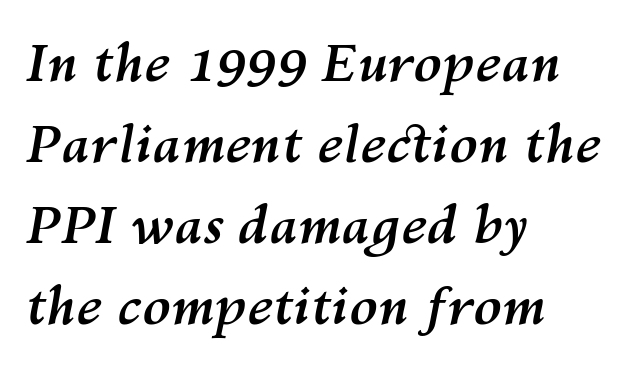
Its strokes are broad and dark, the hallmark of bold type. Is the type slanted? Yes — the strokes lean at a clear angle. The passage shown is not underscored anywhere. Is the block centered? No — it sits flush against the left margin. The face used here is proportionally spaced, like ordinary book or web type. The rendering keeps characters at their native spacing.
